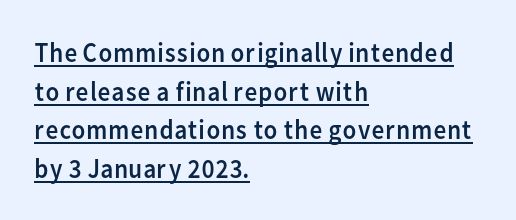
The sample's only ornament is a line tracing under the words. To sum up the face: it is a sans, with no serifs. Spacing verdict: proportional, widths tailored to each character. If you drew a ruler down the left edge, every line would touch it.
